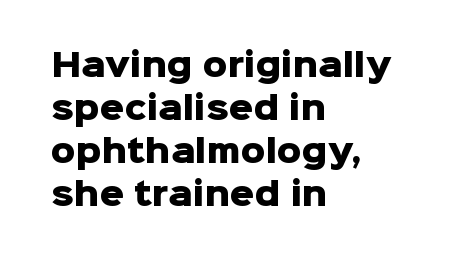
Q: Is the text bold? A: Yes.
Q: Is the text italic (slanted)? A: No, it is upright.
Q: Is the typeface a serif or a sans-serif typeface? A: Sans-serif.
Q: Is the text underlined? A: No.
Q: How is the paragraph aligned? A: Left-aligned.
Q: Is the spacing between letters normal or unusually wide? A: Normal.
Q: Is the spacing between lines tight, normal or loose? A: Normal.
Q: Width (condensed, normal, or wide)? A: Normal.
Q: Stroke contrast? A: Low.
Q: x-height? A: Medium.
Q: Monospaced? A: No.
